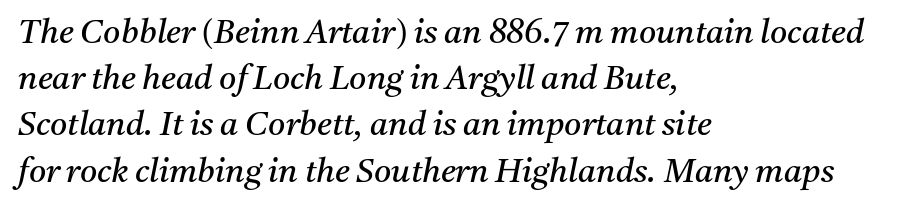
Q: Is the text bold? A: No.
Q: Is the text italic (slanted)? A: Yes, it leans right by about 11 degrees.
Q: Is the typeface a serif or a sans-serif typeface? A: Serif.
Q: Is the text underlined? A: No.
Q: How is the paragraph aligned? A: Left-aligned.
Q: Is the spacing between letters normal or unusually wide? A: Normal.
Q: Is the spacing between lines tight, normal or loose? A: Normal.
Q: Width (condensed, normal, or wide)? A: Normal.
Q: Stroke contrast? A: Medium.
Q: x-height? A: Medium.
Q: Monospaced? A: No.
